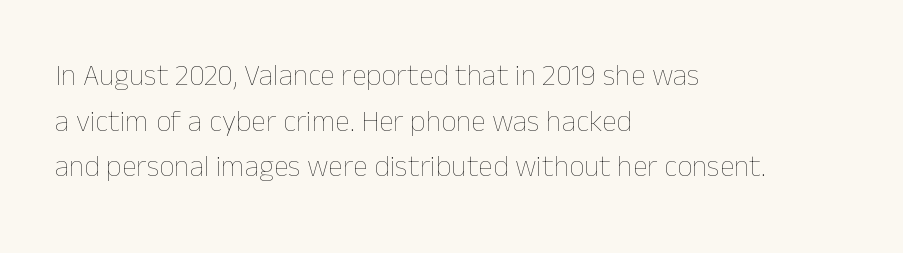
{"italic": "no", "bold": "no", "weight": "thin", "width": "normal", "stroke_contrast": "low", "x_height": "medium", "monospaced": "no", "underline": "no", "align": "left", "line_spacing": "normal", "line_spacing_ratio": 1.52, "letter_spacing": "normal", "letter_spacing_em": 0.0, "glyph_px": 30}
